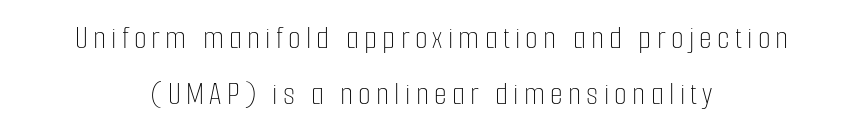
Q: Is the text bold? A: No.
Q: Is the text italic (slanted)? A: No, it is upright.
Q: Is the text underlined? A: No.
Q: How is the paragraph aligned? A: Centered.
Q: Is the spacing between lines tight, normal or loose? A: Normal.
Q: Width (condensed, normal, or wide)? A: Condensed.
Q: Stroke contrast? A: Low.
Q: x-height? A: Medium.
Q: Monospaced? A: No.
